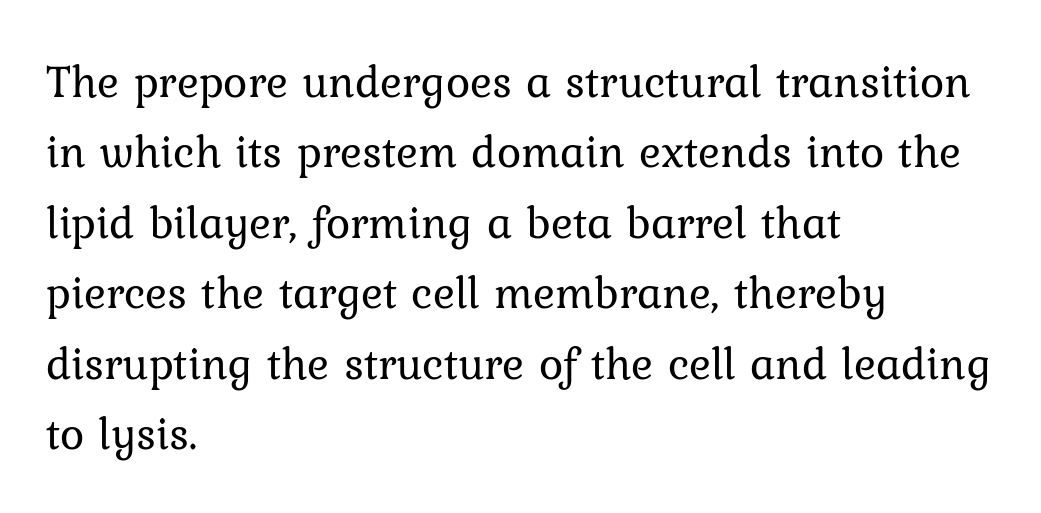
The image shows 46 px regular-weight serif type, upright; set left-aligned, normal line spacing (1.53x), normal letter spacing, not underlined; low stroke contrast and a medium x-height.
